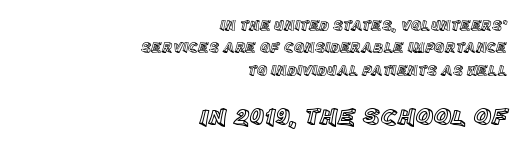
Q: Is the text italic (slanted)? A: Yes.
Q: Is the text underlined? A: No.
Q: How is the paragraph aligned? A: Right-aligned.
Q: Is the spacing between letters normal or unusually wide? A: Normal.
Q: Is the spacing between lines tight, normal or loose? A: Normal.
Q: Which block of text is set in a larger size, the first (top) or the second (bottom)? A: The second (bottom) one.
